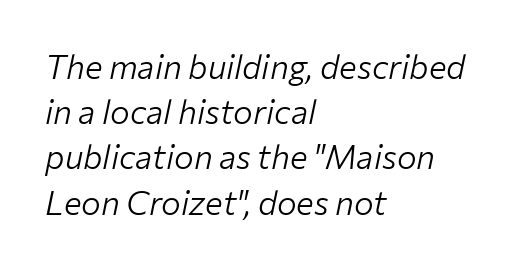
Q: Is the text bold? A: No.
Q: Is the text italic (slanted)? A: Yes, it leans right by about 12 degrees.
Q: Is the text underlined? A: No.
Q: How is the paragraph aligned? A: Left-aligned.
Q: Is the spacing between letters normal or unusually wide? A: Normal.
Q: Is the spacing between lines tight, normal or loose? A: Normal.
Q: Width (condensed, normal, or wide)? A: Normal.
Q: Stroke contrast? A: Low.
Q: x-height? A: Medium.
Q: Monospaced? A: No.
